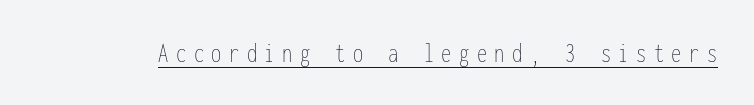
The image shows 29 px thin, condensed type, upright, monospaced; set unusually wide letter spacing (+0.26 em), underlined; low stroke contrast and a medium x-height.
